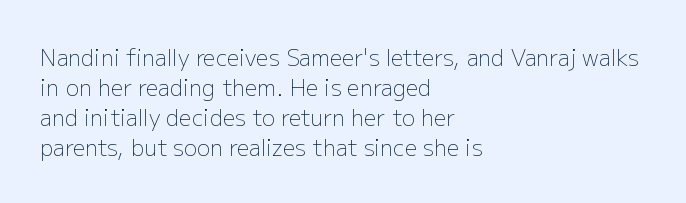
The image shows 22 px text type, upright; set left-aligned, normal line spacing (1.36x), normal letter spacing, not underlined.
